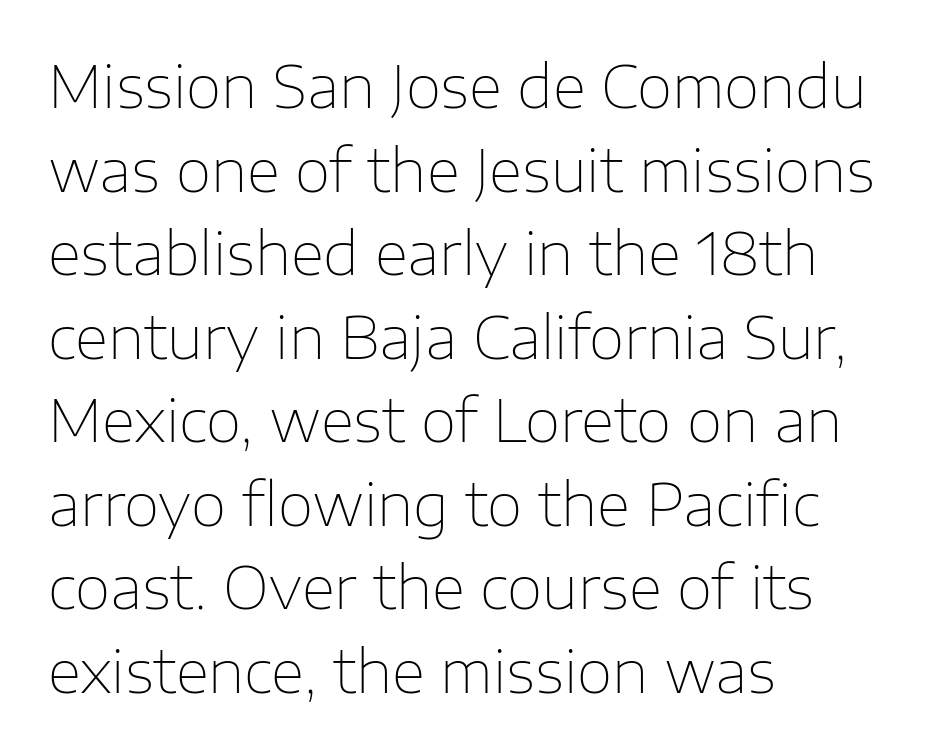
Q: Is the text bold? A: No.
Q: Is the text italic (slanted)? A: No, it is upright.
Q: Is the typeface a serif or a sans-serif typeface? A: Sans-serif.
Q: Is the text underlined? A: No.
Q: How is the paragraph aligned? A: Left-aligned.
Q: Is the spacing between letters normal or unusually wide? A: Normal.
Q: Is the spacing between lines tight, normal or loose? A: Normal.
Q: Width (condensed, normal, or wide)? A: Normal.
Q: Stroke contrast? A: Low.
Q: x-height? A: Medium.
Q: Monospaced? A: No.
